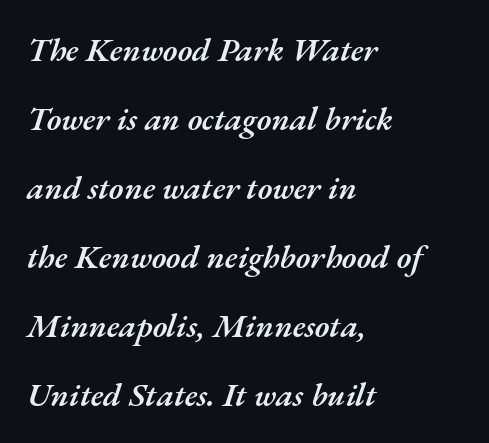
Q: Is the text bold? A: Semi-bold.
Q: Is the text italic (slanted)? A: Yes, it leans right by about 17 degrees.
Q: Is the text underlined? A: No.
Q: How is the paragraph aligned? A: Left-aligned.
Q: Is the spacing between letters normal or unusually wide? A: Normal.
Q: Is the spacing between lines tight, normal or loose? A: Loose.
Q: Width (condensed, normal, or wide)? A: Normal.
Q: Stroke contrast? A: Medium.
Q: x-height? A: Small.
Q: Monospaced? A: No.
